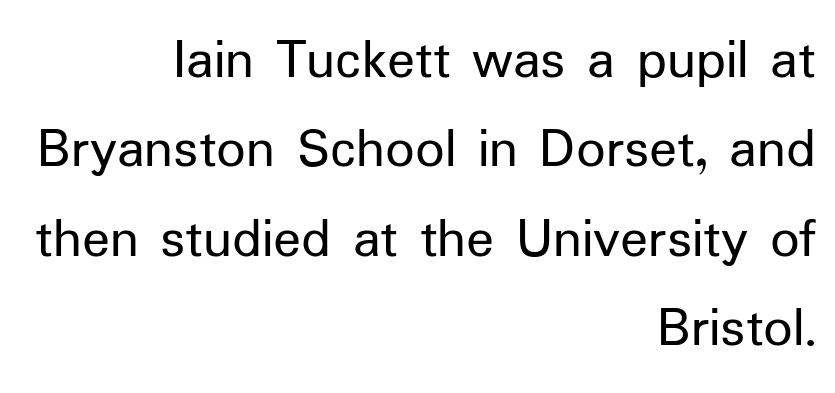
{"serif": "no", "italic": "no", "bold": "no", "weight": "regular", "width": "normal", "stroke_contrast": "low", "x_height": "medium", "monospaced": "no", "underline": "no", "align": "right", "line_spacing": "normal", "line_spacing_ratio": 1.54, "letter_spacing": "normal", "letter_spacing_em": 0.0, "glyph_px": 58}
